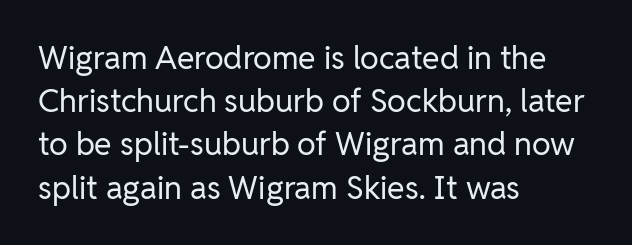
{"serif": "no", "italic": "no", "bold": "no", "weight": "regular", "width": "normal", "stroke_contrast": "low", "x_height": "medium", "monospaced": "no", "underline": "no", "align": "left", "line_spacing": "normal", "line_spacing_ratio": 1.35, "letter_spacing": "normal", "letter_spacing_em": 0.0, "glyph_px": 32}
